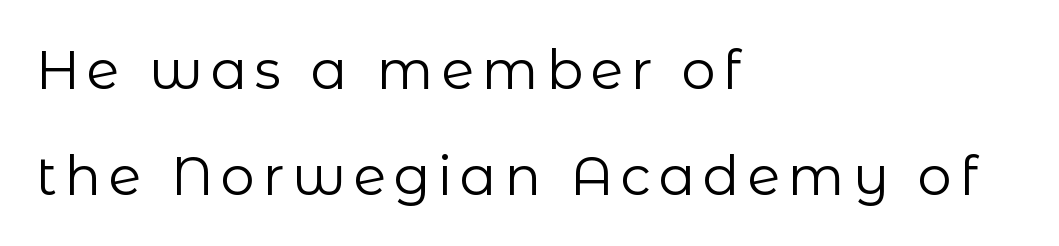
Q: Is the text bold? A: No.
Q: Is the text italic (slanted)? A: No, it is upright.
Q: Is the typeface a serif or a sans-serif typeface? A: Sans-serif.
Q: Is the text underlined? A: No.
Q: How is the paragraph aligned? A: Left-aligned.
Q: Is the spacing between lines tight, normal or loose? A: Loose.
Q: Width (condensed, normal, or wide)? A: Normal.
Q: Stroke contrast? A: Low.
Q: x-height? A: Medium.
Q: Monospaced? A: No.
